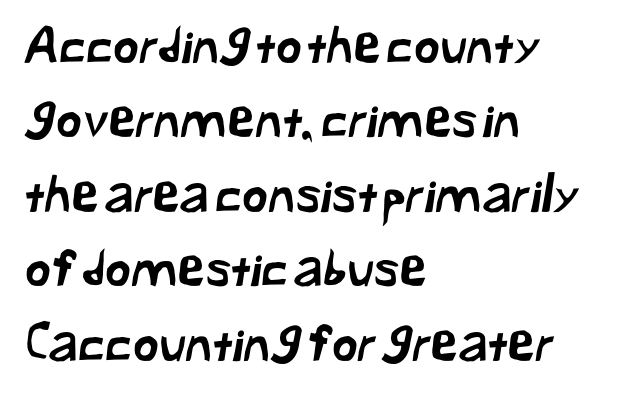
{"serif": "no", "width": "normal", "stroke_contrast": "low", "x_height": "medium", "monospaced": "no", "underline": "no", "align": "left", "line_spacing": "normal", "line_spacing_ratio": 1.49, "letter_spacing": "normal", "letter_spacing_em": 0.0, "glyph_px": 50}
